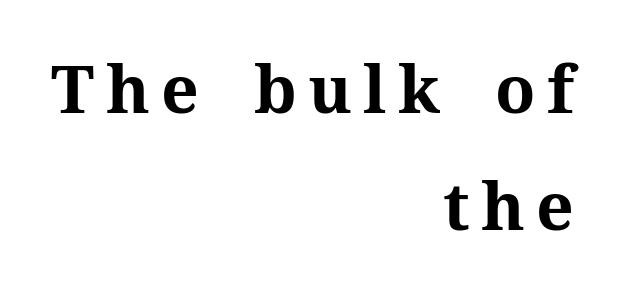
Q: Is the text bold? A: Yes.
Q: Is the text italic (slanted)? A: No, it is upright.
Q: Is the typeface a serif or a sans-serif typeface? A: Serif.
Q: Is the text underlined? A: No.
Q: How is the paragraph aligned? A: Right-aligned.
Q: Width (condensed, normal, or wide)? A: Normal.
Q: Stroke contrast? A: Medium.
Q: x-height? A: Medium.
Q: Monospaced? A: No.
